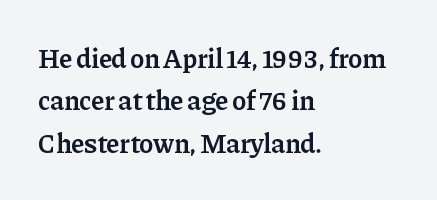
{"italic": "no", "bold": "semi", "underline": "no", "align": "left", "line_spacing": "normal", "line_spacing_ratio": 1.57, "letter_spacing": "normal", "letter_spacing_em": 0.0, "glyph_px": 27}
